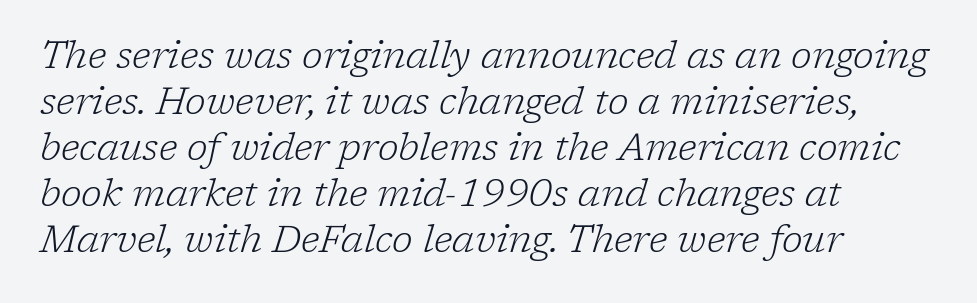
Q: Is the text bold? A: No.
Q: Is the text italic (slanted)? A: Yes, it leans right by about 17 degrees.
Q: Is the typeface a serif or a sans-serif typeface? A: Serif.
Q: Is the text underlined? A: No.
Q: How is the paragraph aligned? A: Left-aligned.
Q: Is the spacing between letters normal or unusually wide? A: Normal.
Q: Width (condensed, normal, or wide)? A: Normal.
Q: Stroke contrast? A: Low.
Q: x-height? A: Medium.
Q: Monospaced? A: No.
